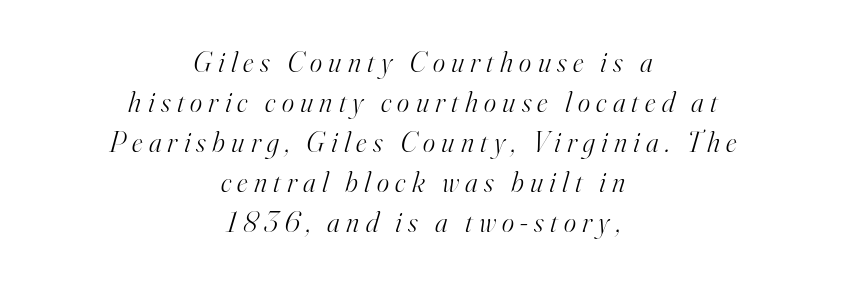
{"serif": "yes", "italic": "yes", "lean": "right", "slant_degrees": 16, "bold": "no", "weight": "light", "width": "normal", "stroke_contrast": "high", "x_height": "small", "monospaced": "no", "underline": "no", "align": "center", "line_spacing": "normal", "line_spacing_ratio": 1.38, "letter_spacing": "wide", "letter_spacing_em": 0.22, "glyph_px": 29}
